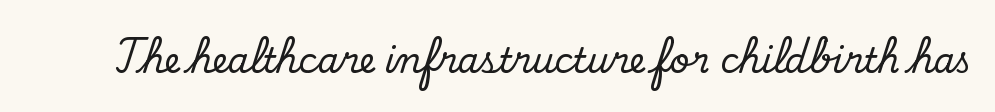
{"serif": "no", "bold": "no", "weight": "regular", "width": "normal", "stroke_contrast": "low", "x_height": "small", "monospaced": "no", "underline": "no", "letter_spacing": "normal", "letter_spacing_em": 0.0, "glyph_px": 34}
